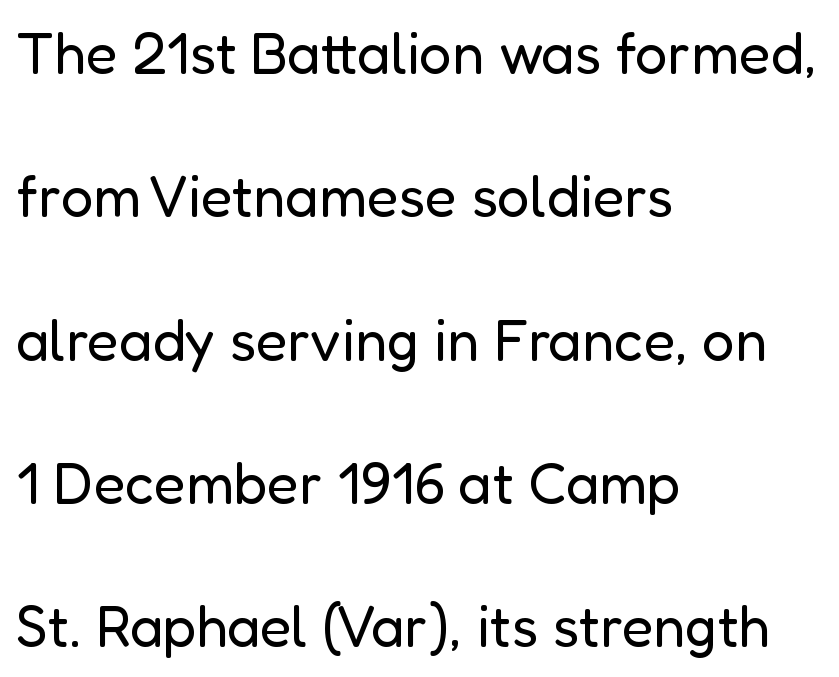
{"serif": "no", "italic": "no", "bold": "no", "weight": "regular", "width": "normal", "stroke_contrast": "low", "x_height": "medium", "monospaced": "no", "underline": "no", "align": "left", "line_spacing": "loose", "line_spacing_ratio": 2.47, "letter_spacing": "normal", "letter_spacing_em": 0.0, "glyph_px": 58}
